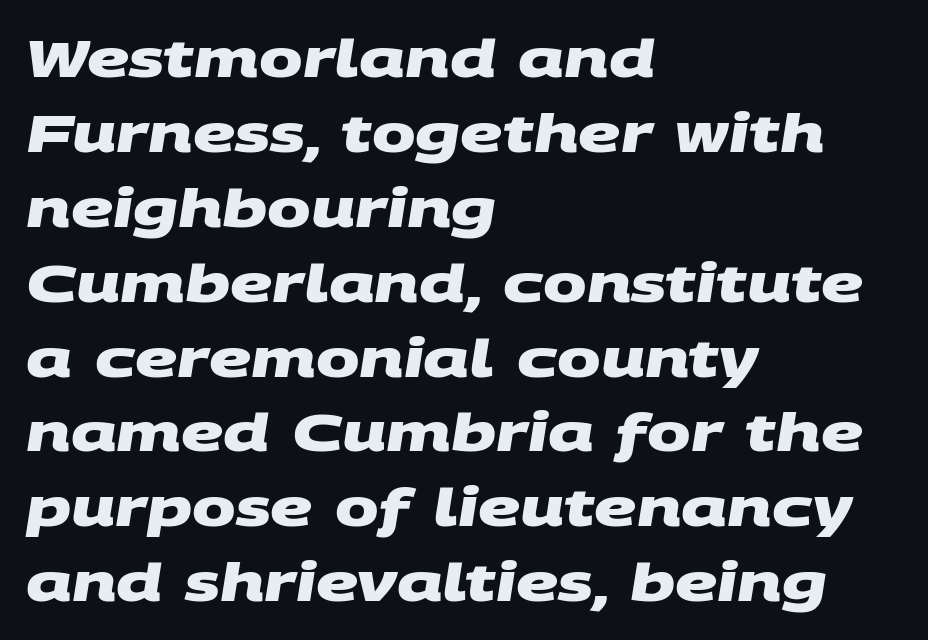
Q: Is the text bold? A: Yes.
Q: Is the typeface a serif or a sans-serif typeface? A: Sans-serif.
Q: Is the text underlined? A: No.
Q: How is the paragraph aligned? A: Left-aligned.
Q: Is the spacing between letters normal or unusually wide? A: Normal.
Q: Is the spacing between lines tight, normal or loose? A: Normal.
Q: Width (condensed, normal, or wide)? A: Wide.
Q: Stroke contrast? A: Medium.
Q: x-height? A: Large.
Q: Monospaced? A: No.
